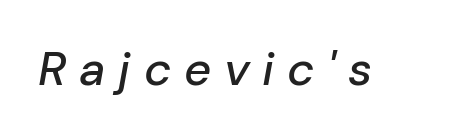
{"italic": "yes", "lean": "right", "slant_degrees": 10, "width": "normal", "stroke_contrast": "low", "x_height": "medium", "monospaced": "no", "underline": "no", "letter_spacing": "wide", "letter_spacing_em": 0.27, "glyph_px": 47}
